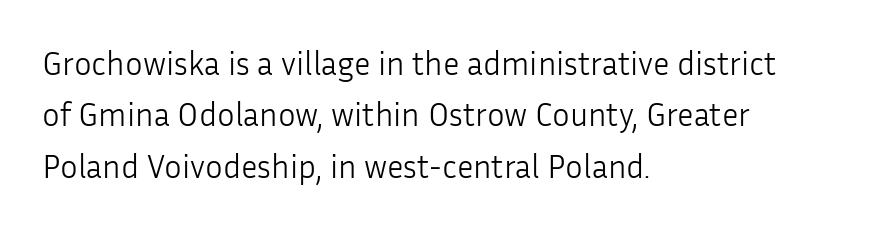
Q: Is the text bold? A: No.
Q: Is the text italic (slanted)? A: No, it is upright.
Q: Is the typeface a serif or a sans-serif typeface? A: Sans-serif.
Q: Is the text underlined? A: No.
Q: How is the paragraph aligned? A: Left-aligned.
Q: Is the spacing between letters normal or unusually wide? A: Normal.
Q: Is the spacing between lines tight, normal or loose? A: Normal.
Q: Width (condensed, normal, or wide)? A: Normal.
Q: Stroke contrast? A: Low.
Q: x-height? A: Medium.
Q: Monospaced? A: No.
